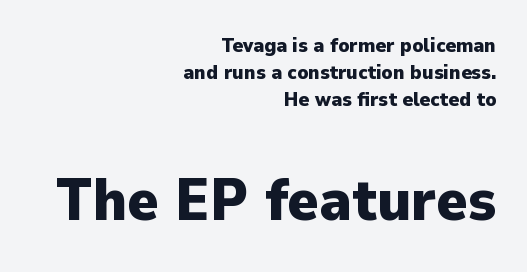
The image shows 59 px heavy sans-serif type, upright; set right-aligned, normal line spacing (1.36x), normal letter spacing, not underlined; the second (bottom) block is 2.95x larger; low stroke contrast and a medium x-height.
